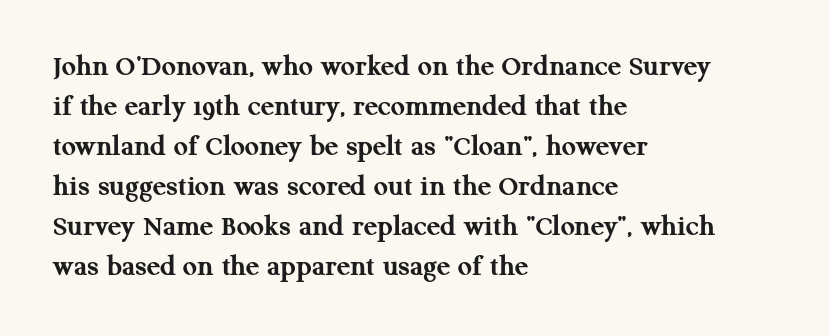
This rendering employs a face with finishing strokes, i.e., a serif. You'd pick this weight for a headline — it's a proper bold. Any mark beneath the type? The region is blank. Casual observation: everything's shoved over to the left. Rendered with straight, roman letterforms.
